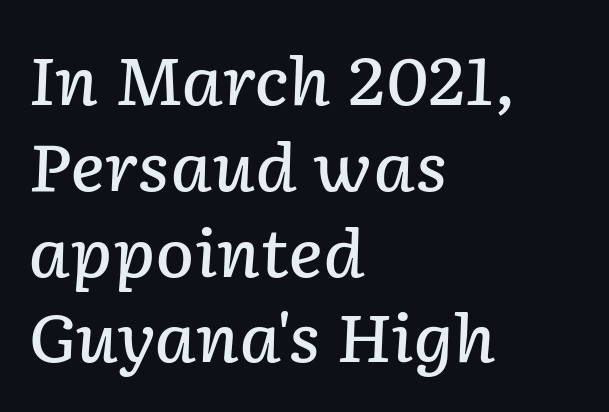
Anything drawn beneath the words? Only blank space. An italicized treatment has been applied to the whole sample. Line starts are locked; line ends wander. You could call the tracking neutral — neither tight nor loose. The face used here is proportionally spaced, like ordinary book or web type. The letters are semibold — heavier than regular but short of a full bold.
